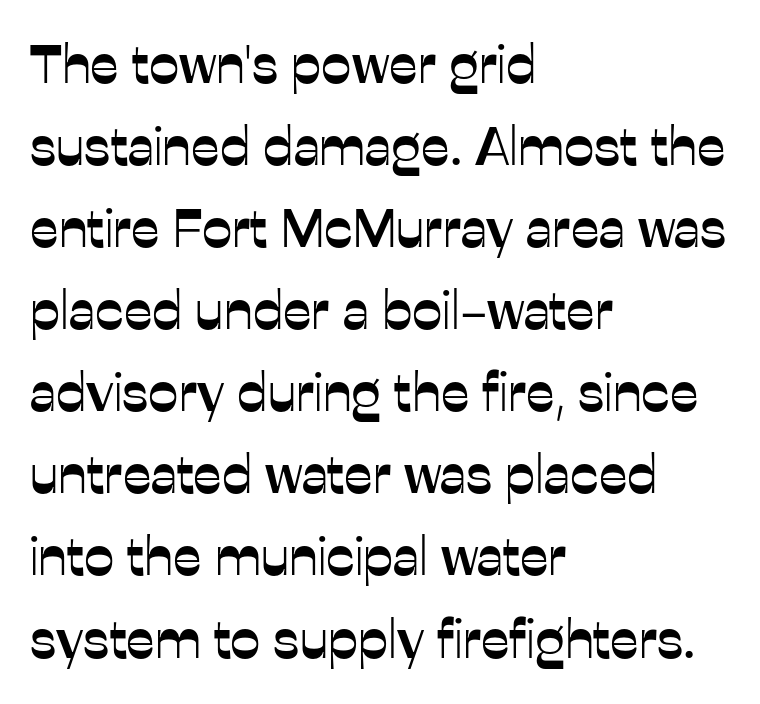
Q: Is the text italic (slanted)? A: No, it is upright.
Q: Is the typeface a serif or a sans-serif typeface? A: Sans-serif.
Q: Is the text underlined? A: No.
Q: How is the paragraph aligned? A: Left-aligned.
Q: Is the spacing between letters normal or unusually wide? A: Normal.
Q: Is the spacing between lines tight, normal or loose? A: Normal.
Q: Width (condensed, normal, or wide)? A: Normal.
Q: Stroke contrast? A: Low.
Q: x-height? A: Medium.
Q: Monospaced? A: No.
